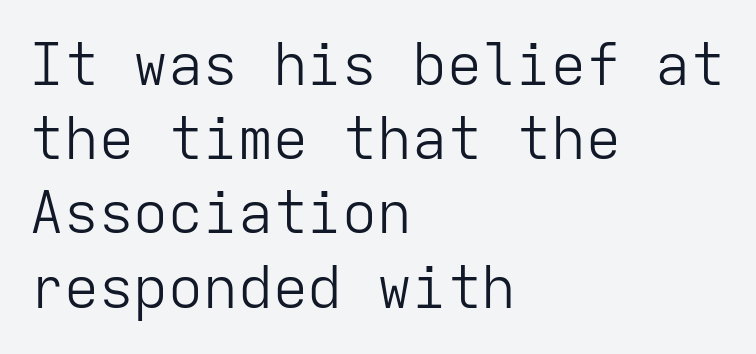
The image shows 58 px light sans-serif type, upright, monospaced; set left-aligned, normal line spacing (1.28x), normal letter spacing, not underlined; low stroke contrast and a medium x-height.
